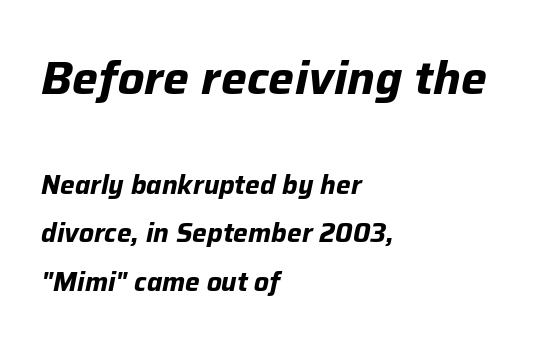
{"italic": "yes", "lean": "right", "slant_degrees": 12, "bold": "yes", "weight": "bold", "width": "normal", "stroke_contrast": "low", "x_height": "medium", "monospaced": "no", "underline": "no", "align": "left", "line_spacing_ratio": 1.87, "letter_spacing": "normal", "letter_spacing_em": 0.0, "larger_block": "first", "size_ratio": 1.77, "glyph_px": 46}
